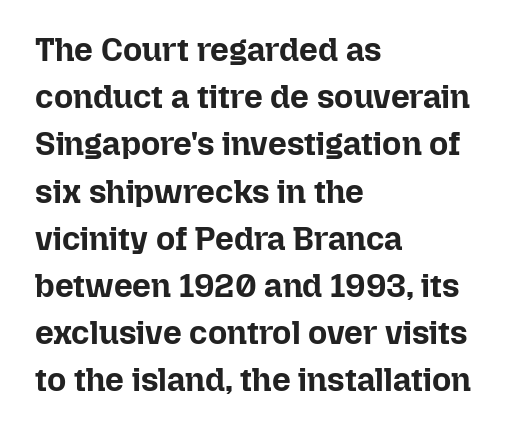
Q: Is the text bold? A: Yes.
Q: Is the text italic (slanted)? A: No, it is upright.
Q: Is the text underlined? A: No.
Q: How is the paragraph aligned? A: Left-aligned.
Q: Is the spacing between letters normal or unusually wide? A: Normal.
Q: Is the spacing between lines tight, normal or loose? A: Normal.
Q: Width (condensed, normal, or wide)? A: Normal.
Q: Stroke contrast? A: Low.
Q: x-height? A: Medium.
Q: Monospaced? A: No.
